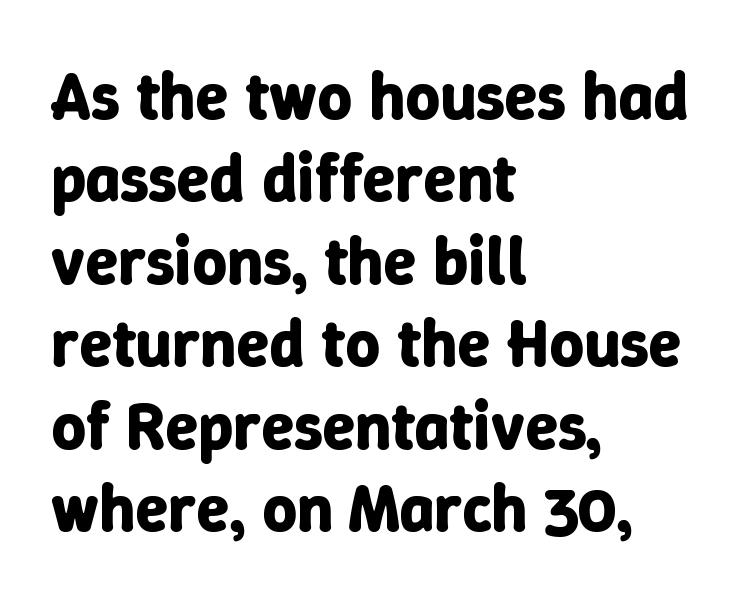
Q: Is the text bold? A: Yes.
Q: Is the text italic (slanted)? A: No, it is upright.
Q: Is the text underlined? A: No.
Q: How is the paragraph aligned? A: Left-aligned.
Q: Is the spacing between letters normal or unusually wide? A: Normal.
Q: Width (condensed, normal, or wide)? A: Normal.
Q: Stroke contrast? A: Low.
Q: x-height? A: Medium.
Q: Monospaced? A: No.
